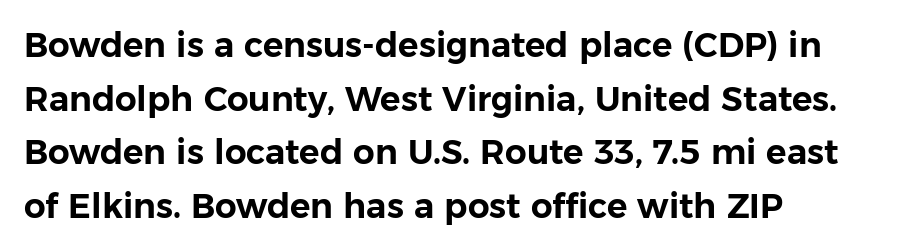
Looks like regular typesetting: each glyph gets only the width it needs. It's the straight-up-and-down kind of type. The passage shown has conventional tracking throughout. The space between consecutive lines is moderate.
